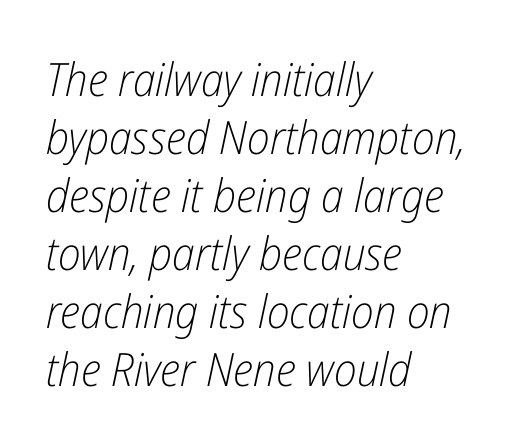
{"italic": "yes", "lean": "right", "slant_degrees": 12, "bold": "no", "weight": "light", "width": "condensed", "stroke_contrast": "low", "x_height": "medium", "monospaced": "no", "underline": "no", "align": "left", "line_spacing": "normal", "line_spacing_ratio": 1.26, "letter_spacing": "normal", "letter_spacing_em": 0.0, "glyph_px": 46}
